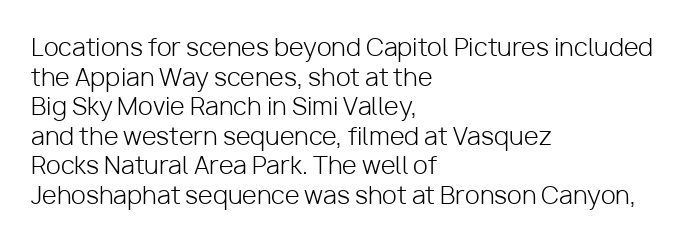
The image shows 24 px text type, upright; set left-aligned, line spacing 1.23x, normal letter spacing, not underlined.
